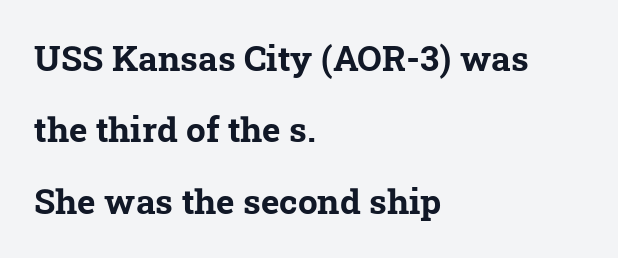
Each new line begins a long way beneath the previous one. These lines keep a tight, regular rhythm from letter to letter. The letters advance in unequal steps, a hallmark of proportional type. Notice how the passage keeps a crisp vertical edge on the left only.
